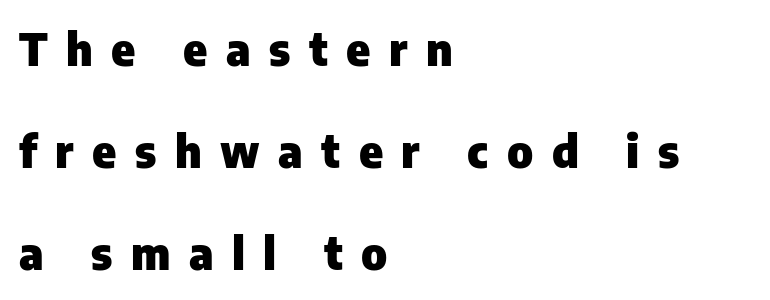
In terms of weight, the rendering is a true, heavy bold. Line starts are locked; line ends wander. The specimen omits any rule beneath the text block's lines. The lettering holds an erect, upright posture throughout.
